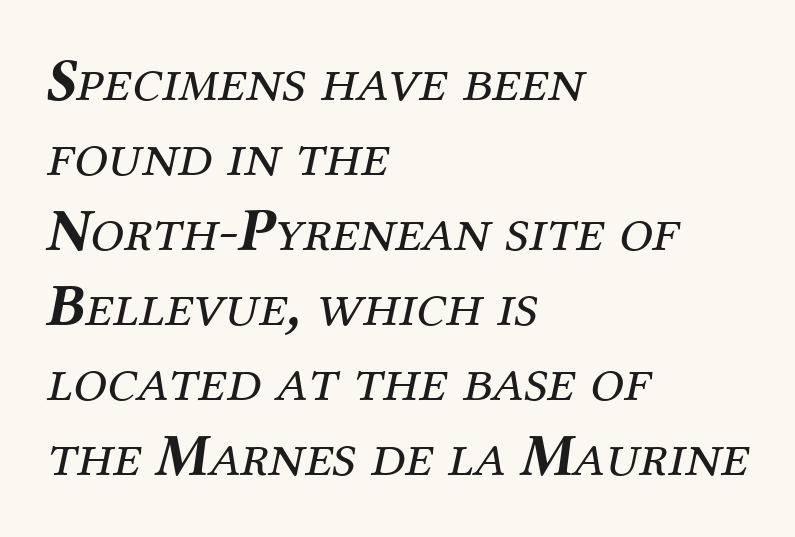
The glyphs are unaccompanied by any horizontal stroke below them. The face used here is seriffed, in the tradition of book romans. A student would call this left alignment; a typographer would say flush left, rag right. Is this a fixed-width face? No — the glyphs have proportional, varying widths.
